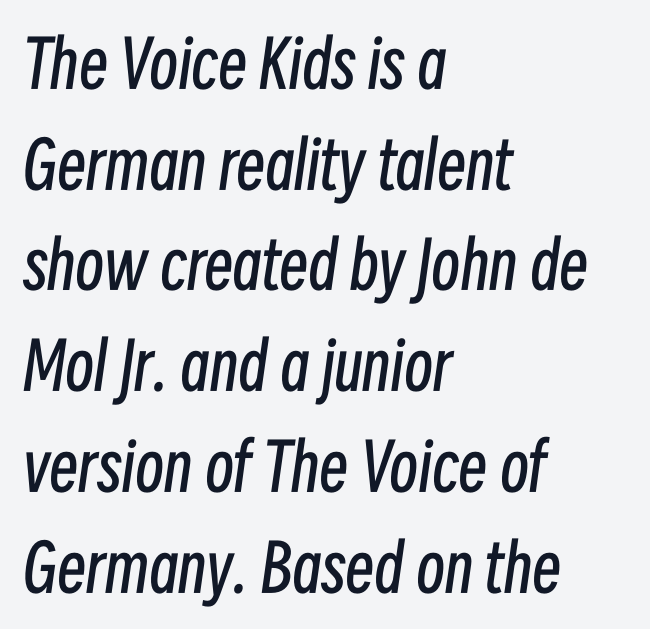
{"italic": "yes", "lean": "right", "slant_degrees": 8, "bold": "no", "weight": "regular", "width": "condensed", "stroke_contrast": "low", "x_height": "medium", "monospaced": "no", "underline": "no", "align": "left", "line_spacing": "normal", "line_spacing_ratio": 1.55, "letter_spacing": "normal", "letter_spacing_em": 0.0, "glyph_px": 65}
